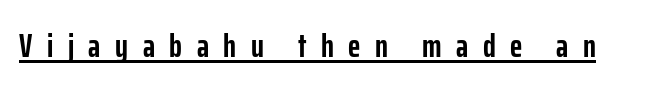
{"serif": "no", "italic": "no", "bold": "yes", "weight": "semibold", "width": "condensed", "stroke_contrast": "low", "x_height": "medium", "monospaced": "no", "underline": "yes", "letter_spacing": "wide", "letter_spacing_em": 0.44, "glyph_px": 33}
